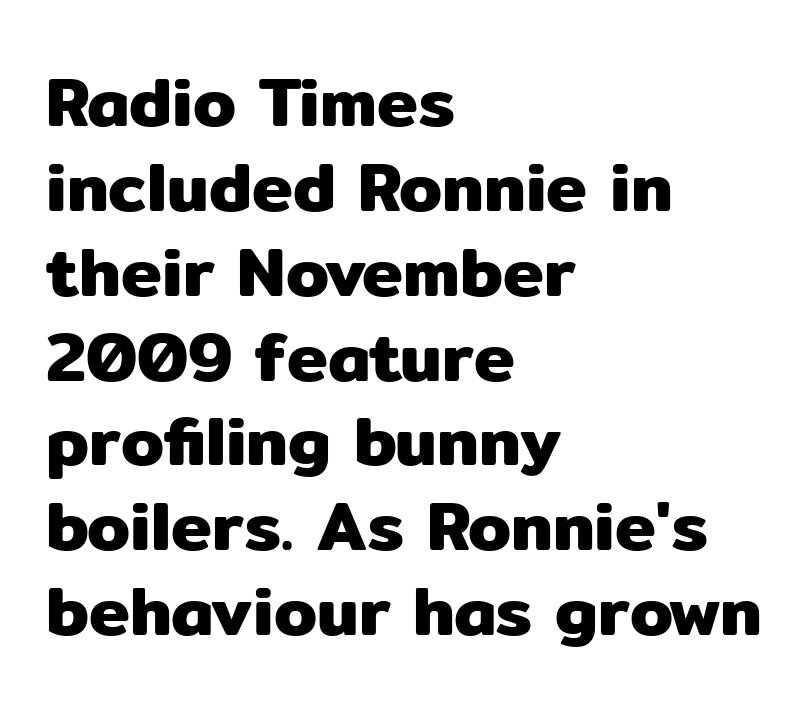
Has an underline been added? It has not. When letters stand straight like this, we call the style roman or upright. Reading down the block, your eye returns to a fixed left position each line. Spacing verdict: proportional, widths tailored to each character. Regarding serifs, this sample does without them. Honestly, the letter spacing is just normal — you wouldn't notice it.
